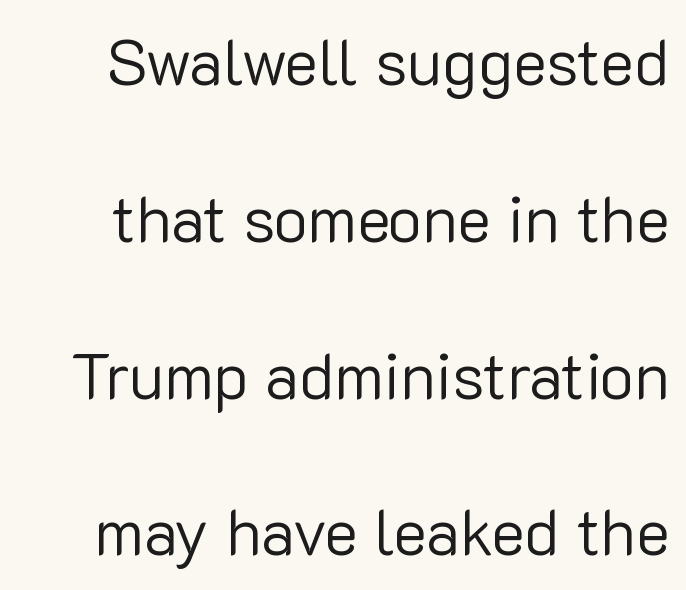
{"serif": "no", "italic": "no", "bold": "no", "weight": "regular", "width": "normal", "stroke_contrast": "low", "x_height": "medium", "monospaced": "no", "underline": "no", "line_spacing": "loose", "line_spacing_ratio": 2.45, "letter_spacing": "normal", "letter_spacing_em": 0.0, "glyph_px": 64}
